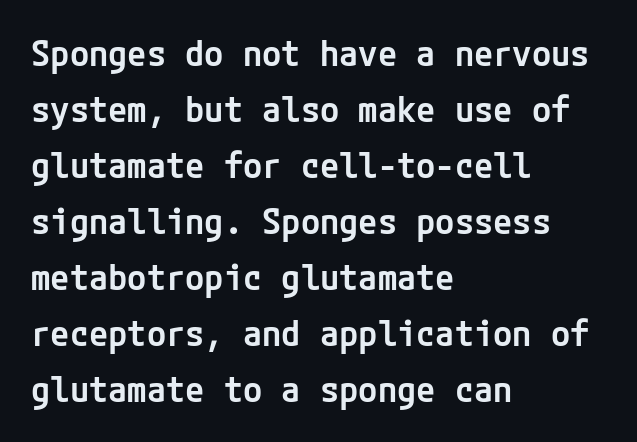
The image shows 35 px semibold sans-serif type, upright; set left-aligned, normal line spacing (1.6x), normal letter spacing, not underlined; low stroke contrast and a medium x-height.
